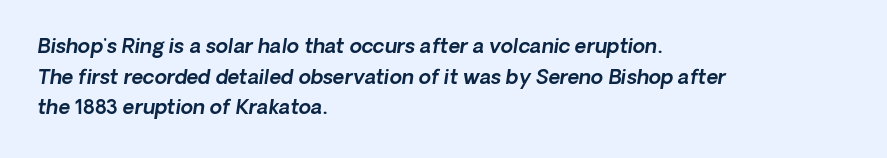
Q: Is the text underlined? A: No.
Q: How is the paragraph aligned? A: Left-aligned.
Q: Is the spacing between letters normal or unusually wide? A: Normal.
Q: Is the spacing between lines tight, normal or loose? A: Normal.
